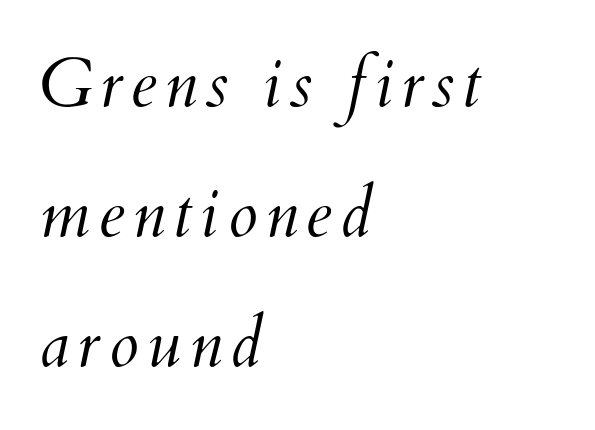
Q: Is the text bold? A: No.
Q: Is the text italic (slanted)? A: Yes, it leans right by about 12 degrees.
Q: Is the text underlined? A: No.
Q: How is the paragraph aligned? A: Left-aligned.
Q: Is the spacing between lines tight, normal or loose? A: Loose.
Q: Width (condensed, normal, or wide)? A: Normal.
Q: Stroke contrast? A: Medium.
Q: x-height? A: Small.
Q: Monospaced? A: No.
